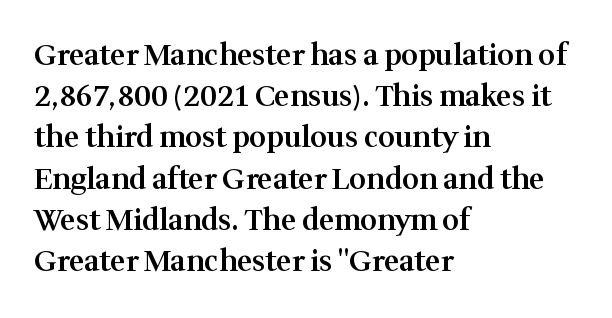
The line-height multiplier appears to be the usual default. The typeface chosen for these lines features serifs. A bare baseline throughout the passage. The letters sit at their default tracking, neither squeezed nor spread. What weight is shown? A semibold, between regular and bold. The font's upright variant was chosen for this text.
